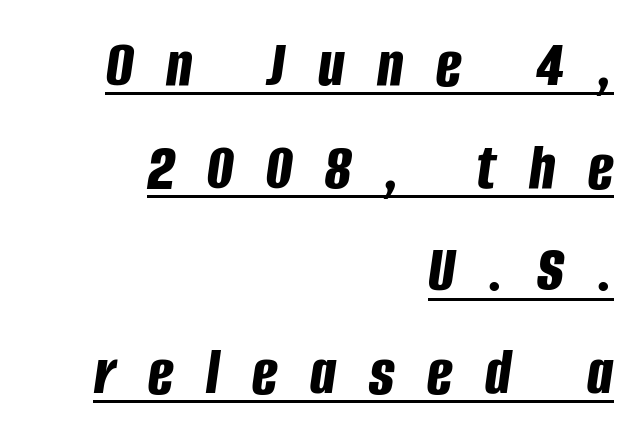
{"italic": "yes", "lean": "right", "slant_degrees": 8, "bold": "yes", "weight": "bold", "width": "condensed", "stroke_contrast": "low", "x_height": "large", "monospaced": "no", "underline": "yes", "align": "right", "line_spacing": "normal", "line_spacing_ratio": 1.51, "letter_spacing": "wide", "letter_spacing_em": 0.48, "glyph_px": 68}
